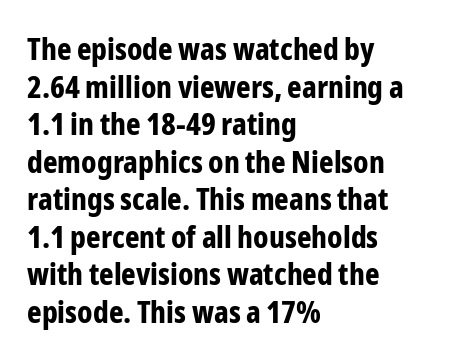
The image shows 31 px bold, condensed sans-serif type, upright; set left-aligned, line spacing 1.21x, normal letter spacing, not underlined; low stroke contrast and a medium x-height.
